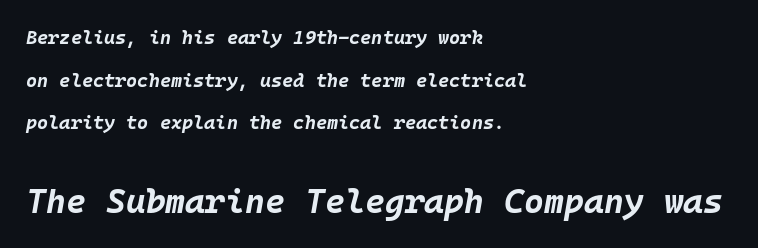
{"italic": "yes", "lean": "right", "slant_degrees": 10, "bold": "yes", "weight": "bold", "width": "normal", "stroke_contrast": "low", "x_height": "large", "monospaced": "yes", "underline": "no", "align": "left", "line_spacing": "loose", "line_spacing_ratio": 2.25, "letter_spacing": "normal", "letter_spacing_em": 0.0, "larger_block": "second", "size_ratio": 1.79, "glyph_px": 34}
